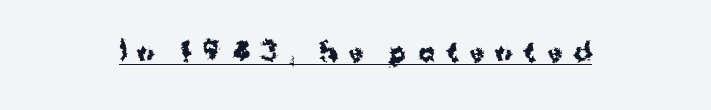
Q: Is the text bold? A: Yes.
Q: Is the text italic (slanted)? A: No, it is upright.
Q: Is the text underlined? A: Yes.
Q: Is the spacing between letters normal or unusually wide? A: Unusually wide.
